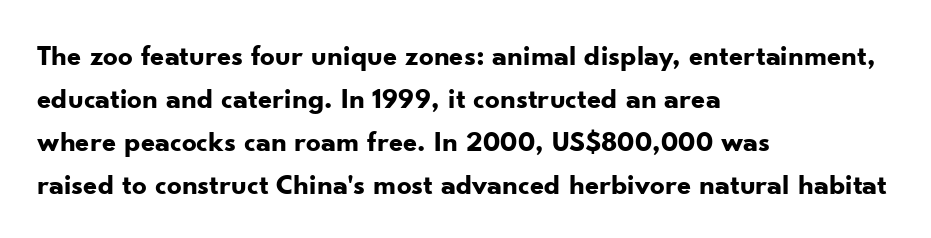
The image shows 29 px bold sans-serif type, upright; set left-aligned, normal line spacing (1.48x), normal letter spacing, not underlined; low stroke contrast and a small x-height.
